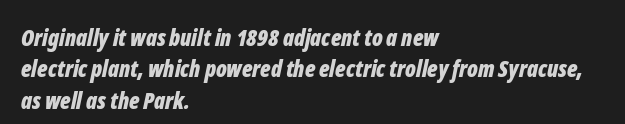
Q: Is the text bold? A: Yes.
Q: Is the text italic (slanted)? A: Yes, it leans right by about 12 degrees.
Q: Is the text underlined? A: No.
Q: How is the paragraph aligned? A: Left-aligned.
Q: Is the spacing between letters normal or unusually wide? A: Normal.
Q: Is the spacing between lines tight, normal or loose? A: Normal.
